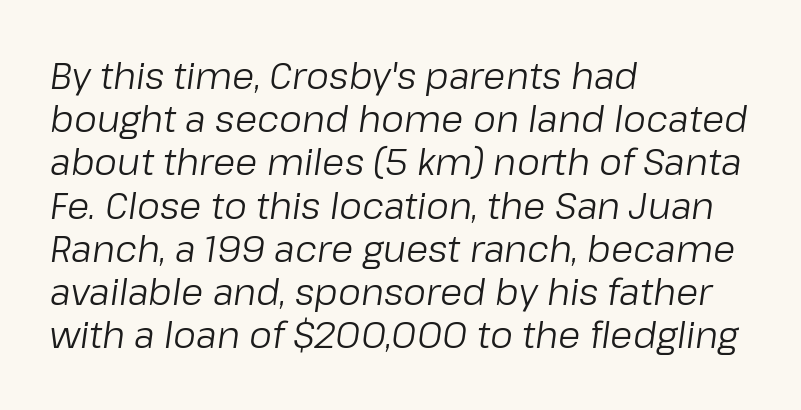
{"italic": "yes", "lean": "right", "slant_degrees": 8, "bold": "no", "weight": "regular", "width": "normal", "stroke_contrast": "low", "x_height": "medium", "monospaced": "no", "underline": "no", "align": "left", "line_spacing_ratio": 1.2, "letter_spacing": "normal", "letter_spacing_em": 0.0, "glyph_px": 36}
